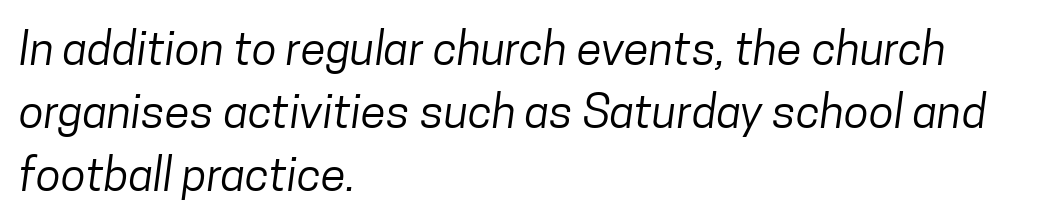
{"serif": "no", "bold": "no", "weight": "regular", "width": "condensed", "stroke_contrast": "low", "x_height": "medium", "monospaced": "no", "underline": "no", "align": "left", "line_spacing": "normal", "line_spacing_ratio": 1.37, "letter_spacing": "normal", "letter_spacing_em": 0.0, "glyph_px": 46}
